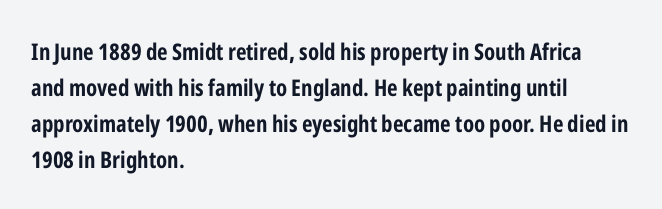
Notice how descenders clear the ascenders below comfortably — that's standard leading. The sample has been set heavy, in full bold. Italic? Not at all — the glyphs are vertical. A bare baseline throughout the passage. The rag falls on the right side of this text block. Inter-character spacing is left at the font's built-in metrics.
